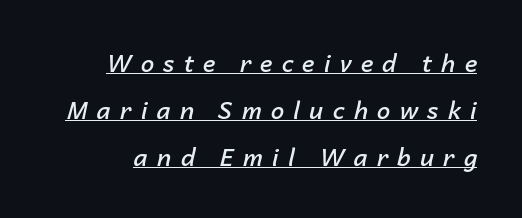
Q: Is the text bold? A: Semi-bold.
Q: Is the text italic (slanted)? A: Yes, it leans right by about 14 degrees.
Q: Is the text underlined? A: Yes.
Q: Is the spacing between letters normal or unusually wide? A: Unusually wide.
Q: Is the spacing between lines tight, normal or loose? A: Loose.
